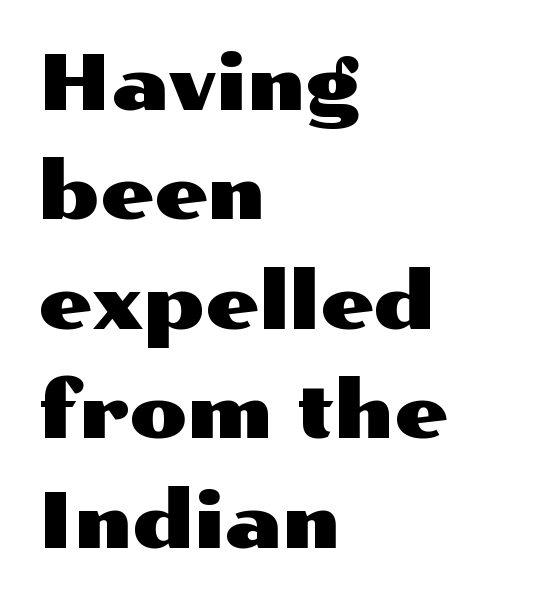
Letter spacing: default. Short and long lines alike share a common starting point at left. The glyphs are unaccompanied by any horizontal stroke below them. What's the leading like? Ordinary, nothing unusual.
